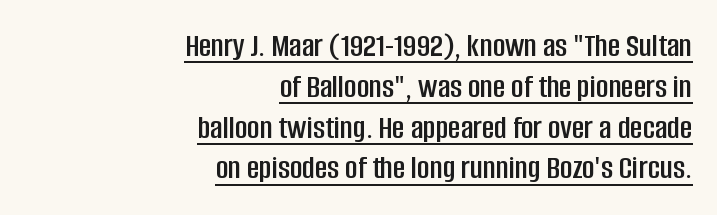
Q: Is the text italic (slanted)? A: No, it is upright.
Q: Is the typeface a serif or a sans-serif typeface? A: Sans-serif.
Q: Is the text underlined? A: Yes.
Q: How is the paragraph aligned? A: Right-aligned.
Q: Is the spacing between letters normal or unusually wide? A: Normal.
Q: Width (condensed, normal, or wide)? A: Condensed.
Q: Stroke contrast? A: Low.
Q: x-height? A: Large.
Q: Monospaced? A: No.
